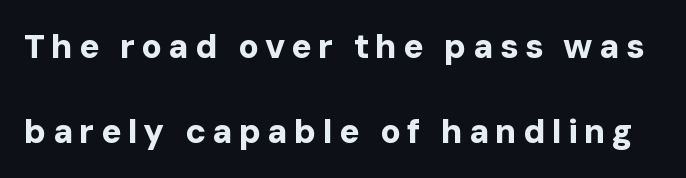
These lines are rendered in a variable-pitch font. In terms of letterform style, serifs are entirely absent. The space between consecutive lines is lavish. The type sits square on the baseline with zero lean.
